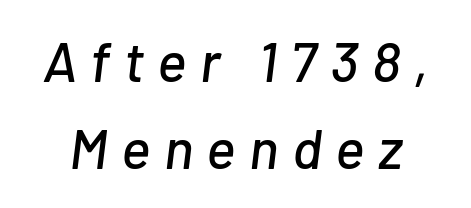
Q: Is the text italic (slanted)? A: Yes, it leans right by about 7 degrees.
Q: Is the text underlined? A: No.
Q: Is the spacing between letters normal or unusually wide? A: Unusually wide.
Q: Is the spacing between lines tight, normal or loose? A: Normal.
Q: Width (condensed, normal, or wide)? A: Normal.
Q: Stroke contrast? A: Low.
Q: x-height? A: Medium.
Q: Monospaced? A: No.
